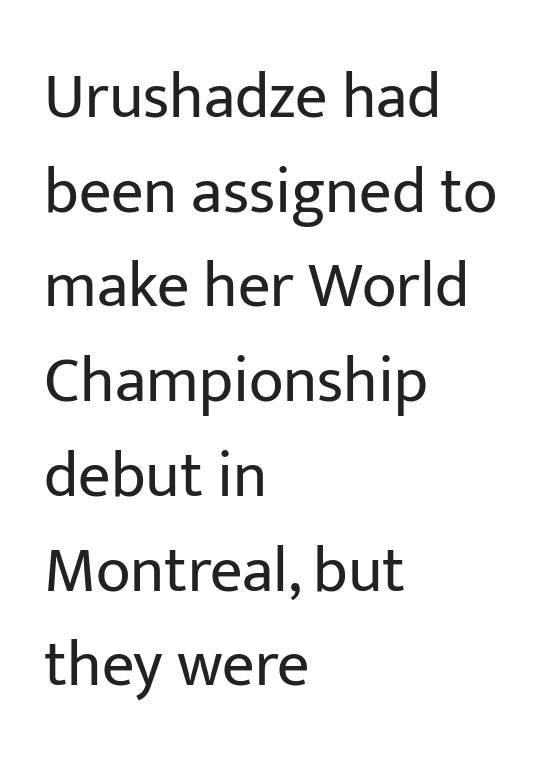
The image shows 64 px regular-weight sans-serif type, upright; set left-aligned, normal line spacing (1.48x), normal letter spacing, not underlined; low stroke contrast and a medium x-height.
